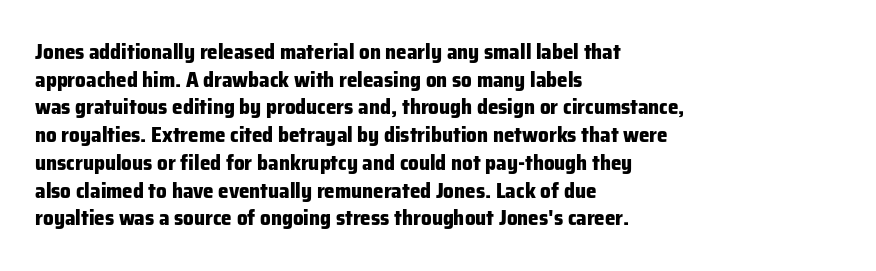
It's the straight-up-and-down kind of type. The words here are not underlined. Summary of vertical rhythm: regular, with standard interline spacing. Alignment: flush left. The rendering keeps characters at their native spacing.
